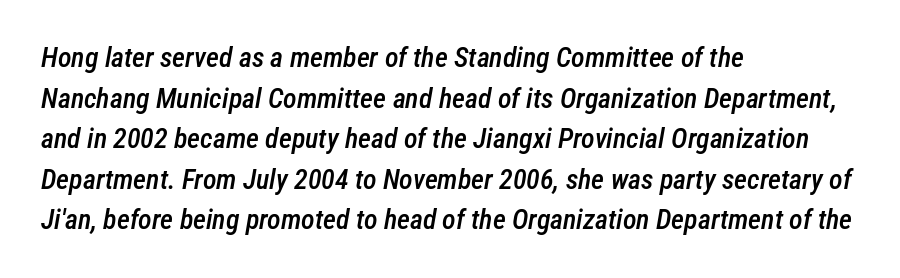
The image shows 28 px semibold, condensed type, italic (leaning right); set left-aligned, normal line spacing (1.45x), normal letter spacing, not underlined; low stroke contrast and a medium x-height.
